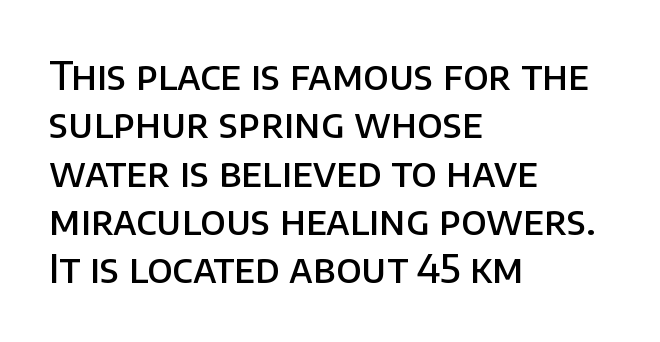
Underline: absent. This rendering uses left alignment, leaving the right contour irregular. Style check: upright. Regarding serifs, this sample does without them. Here the glyphs are tracked normally, forming tight word shapes. This is the in-between weight designers call semibold or demi.
